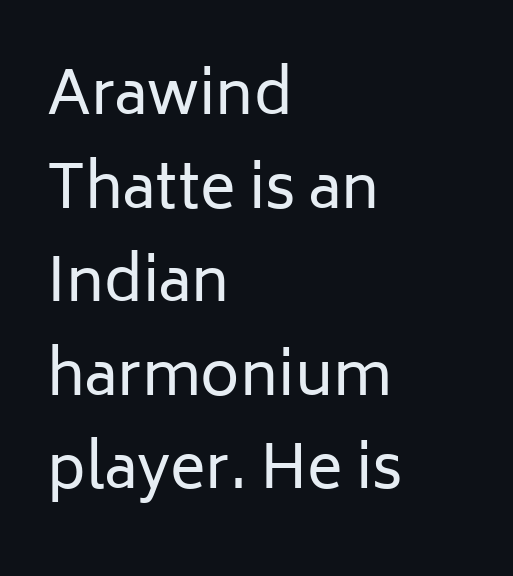
{"serif": "no", "italic": "no", "bold": "no", "weight": "regular", "width": "normal", "stroke_contrast": "low", "x_height": "medium", "monospaced": "no", "underline": "no", "align": "left", "line_spacing": "normal", "line_spacing_ratio": 1.56, "letter_spacing": "normal", "letter_spacing_em": 0.0, "glyph_px": 60}
